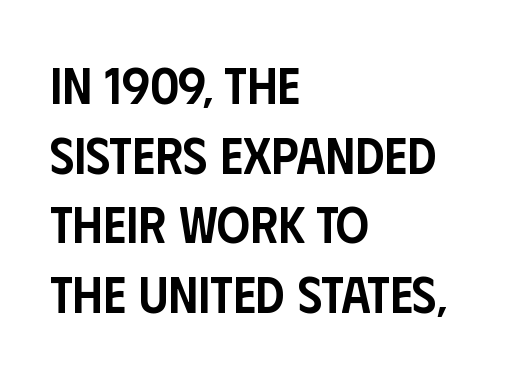
Q: Is the text bold? A: Semi-bold.
Q: Is the text italic (slanted)? A: No, it is upright.
Q: Is the typeface a serif or a sans-serif typeface? A: Sans-serif.
Q: Is the text underlined? A: No.
Q: How is the paragraph aligned? A: Left-aligned.
Q: Is the spacing between letters normal or unusually wide? A: Normal.
Q: Is the spacing between lines tight, normal or loose? A: Normal.
Q: Width (condensed, normal, or wide)? A: Condensed.
Q: Stroke contrast? A: Low.
Q: x-height? A: Large.
Q: Monospaced? A: No.
